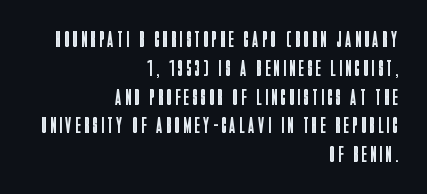
The image shows 22 px text type, upright; set right-aligned, normal line spacing (1.31x), not underlined.
